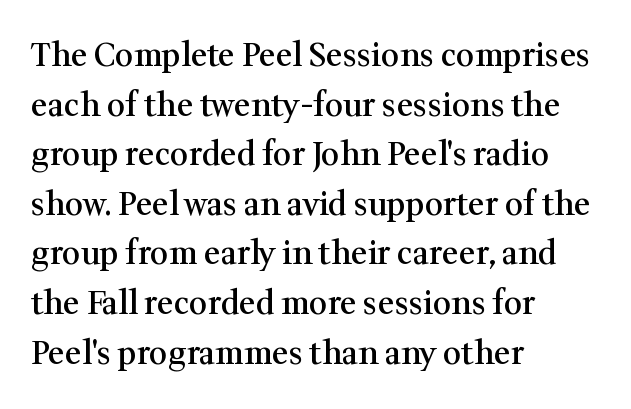
Q: Is the text bold? A: Semi-bold.
Q: Is the text italic (slanted)? A: No, it is upright.
Q: Is the typeface a serif or a sans-serif typeface? A: Serif.
Q: Is the text underlined? A: No.
Q: How is the paragraph aligned? A: Left-aligned.
Q: Is the spacing between letters normal or unusually wide? A: Normal.
Q: Is the spacing between lines tight, normal or loose? A: Normal.
Q: Width (condensed, normal, or wide)? A: Normal.
Q: Stroke contrast? A: Medium.
Q: x-height? A: Medium.
Q: Monospaced? A: No.
